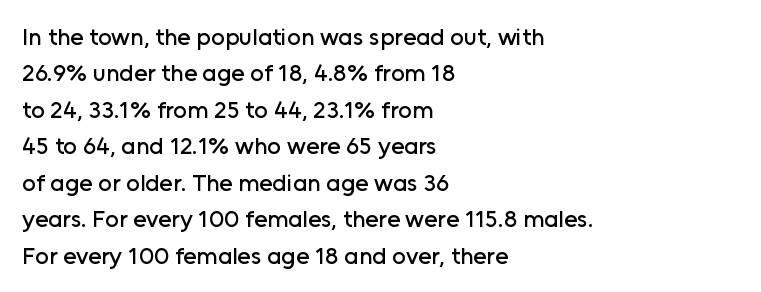
The image shows 24 px text type, upright; set left-aligned, normal line spacing (1.52x), normal letter spacing, not underlined.
